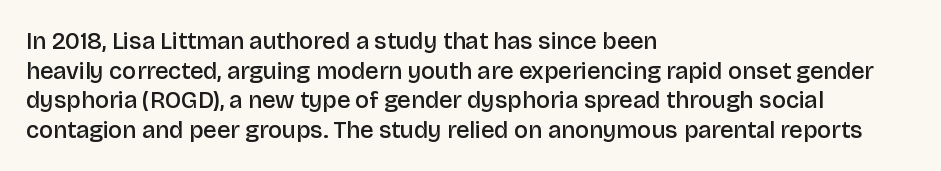
Q: Is the text bold? A: Semi-bold.
Q: Is the text italic (slanted)? A: No, it is upright.
Q: Is the text underlined? A: No.
Q: How is the paragraph aligned? A: Left-aligned.
Q: Is the spacing between letters normal or unusually wide? A: Normal.
